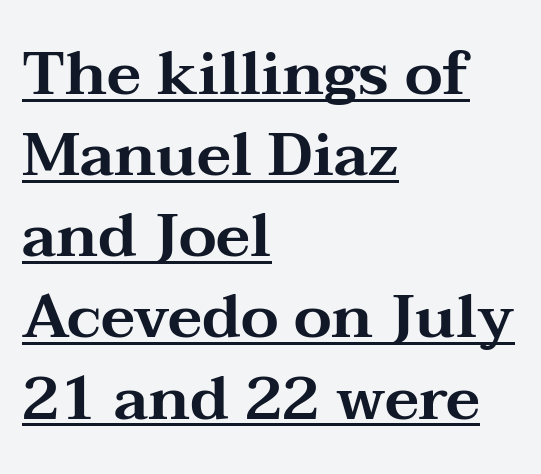
Does a line run under the words? Yes, clearly. Italic: no, the glyphs are upright roman. Letterform terminals end in serifs throughout the passage. Quick note: interline space is typical.
